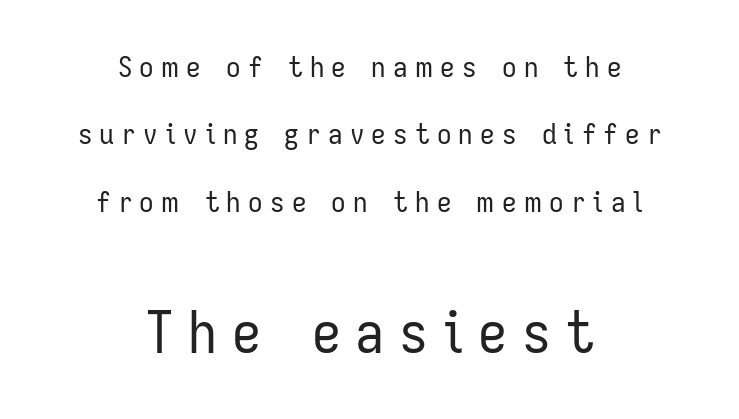
Q: Is the text bold? A: No.
Q: Is the text italic (slanted)? A: No, it is upright.
Q: Is the typeface a serif or a sans-serif typeface? A: Sans-serif.
Q: Is the text underlined? A: No.
Q: How is the paragraph aligned? A: Centered.
Q: Is the spacing between letters normal or unusually wide? A: Unusually wide.
Q: Is the spacing between lines tight, normal or loose? A: Loose.
Q: Which block of text is set in a larger size, the first (top) or the second (bottom)? A: The second (bottom) one.
Q: Width (condensed, normal, or wide)? A: Condensed.
Q: Stroke contrast? A: Low.
Q: x-height? A: Medium.
Q: Monospaced? A: No.
